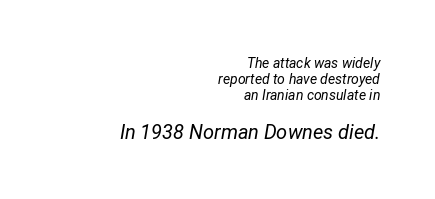
{"italic": "yes", "lean": "right", "slant_degrees": 12, "bold": "no", "underline": "no", "align": "right", "line_spacing_ratio": 1.16, "letter_spacing": "normal", "letter_spacing_em": 0.0, "larger_block": "second", "size_ratio": 1.43, "glyph_px": 20}
